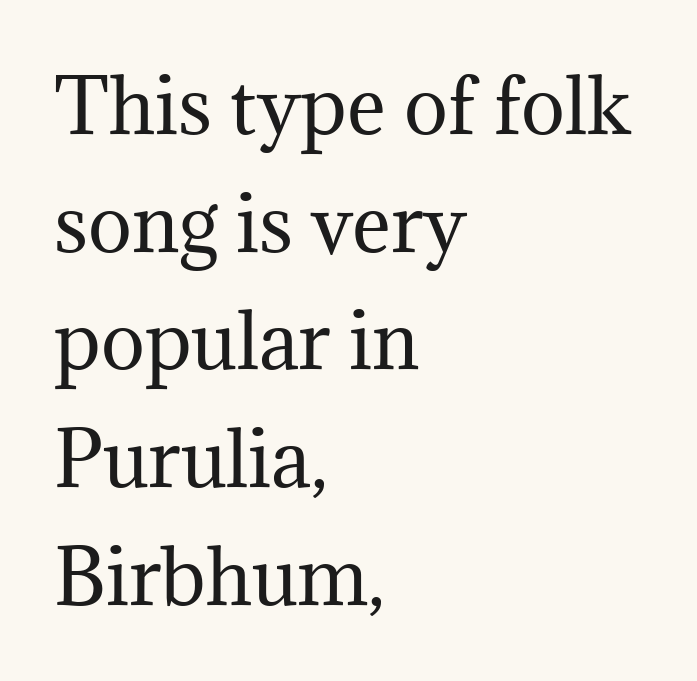
Q: Is the text bold? A: No.
Q: Is the text italic (slanted)? A: No, it is upright.
Q: Is the typeface a serif or a sans-serif typeface? A: Serif.
Q: Is the text underlined? A: No.
Q: How is the paragraph aligned? A: Left-aligned.
Q: Is the spacing between letters normal or unusually wide? A: Normal.
Q: Is the spacing between lines tight, normal or loose? A: Normal.
Q: Width (condensed, normal, or wide)? A: Normal.
Q: Stroke contrast? A: Medium.
Q: x-height? A: Medium.
Q: Monospaced? A: No.
